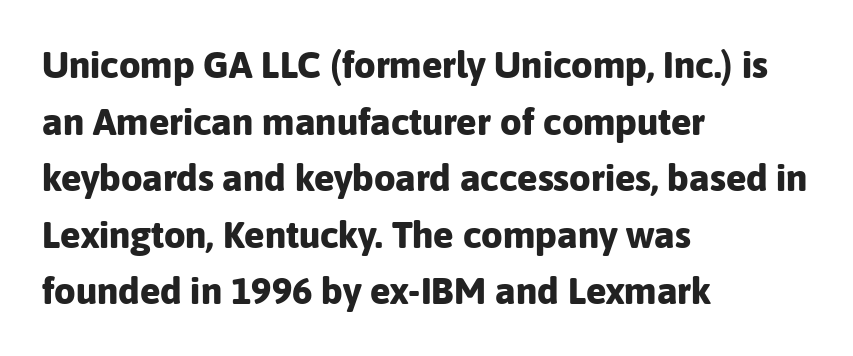
{"serif": "no", "italic": "no", "bold": "yes", "weight": "bold", "width": "normal", "stroke_contrast": "low", "x_height": "medium", "monospaced": "no", "underline": "no", "align": "left", "line_spacing": "normal", "line_spacing_ratio": 1.49, "letter_spacing": "normal", "letter_spacing_em": 0.0, "glyph_px": 38}
